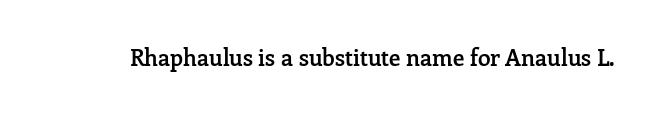
The image shows 23 px text type, upright; set normal letter spacing, not underlined.
